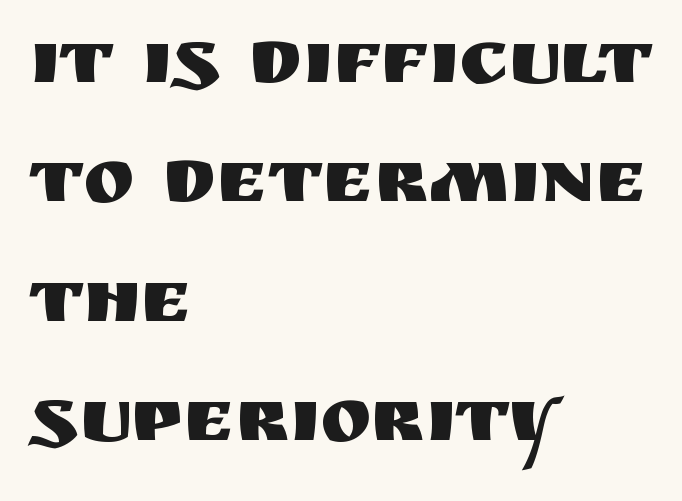
Q: Is the text italic (slanted)? A: No, it is upright.
Q: Is the typeface a serif or a sans-serif typeface? A: Sans-serif.
Q: Is the text underlined? A: No.
Q: How is the paragraph aligned? A: Left-aligned.
Q: Is the spacing between letters normal or unusually wide? A: Normal.
Q: Is the spacing between lines tight, normal or loose? A: Normal.
Q: Width (condensed, normal, or wide)? A: Normal.
Q: Stroke contrast? A: Medium.
Q: x-height? A: Large.
Q: Monospaced? A: No.
